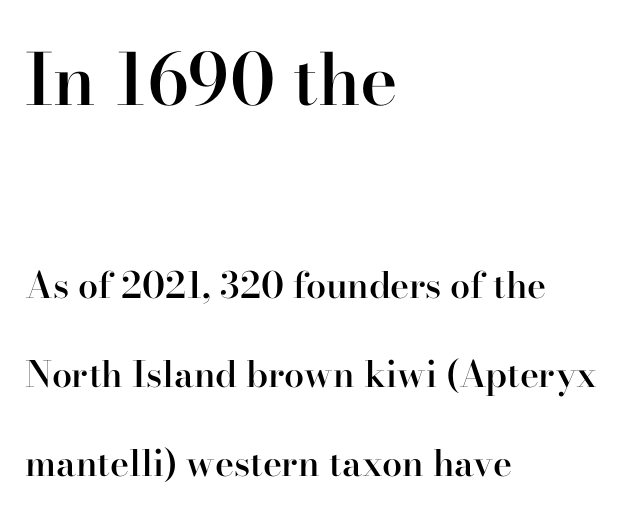
Glyph-to-glyph distance matches everyday printed text. Between these two stacked blocks, the higher one wins on size. All the whitespace from short lines collects on the right. Old-style or modern, the face here clearly has serifs. The rendering uses natural spacing where letterforms have individual widths.
